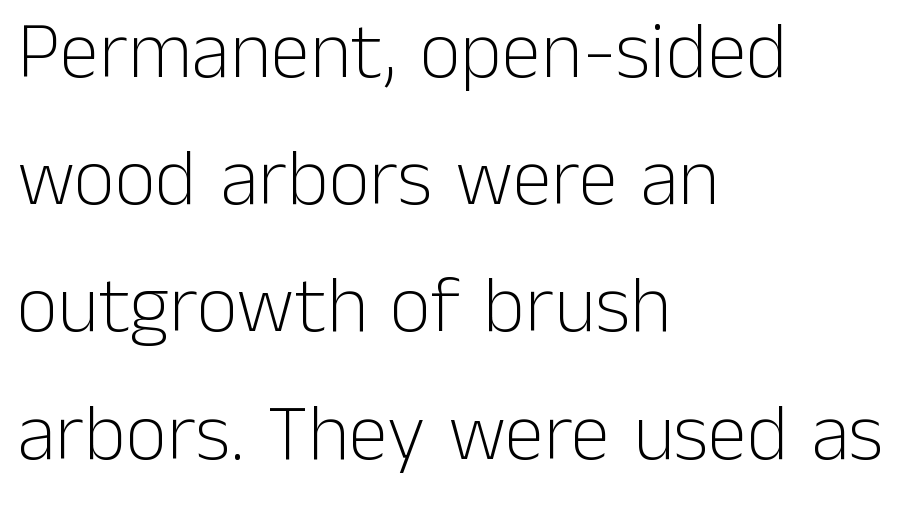
{"serif": "no", "italic": "no", "bold": "no", "weight": "light", "width": "normal", "stroke_contrast": "low", "x_height": "medium", "monospaced": "no", "underline": "no", "align": "left", "line_spacing": "normal", "line_spacing_ratio": 1.59, "letter_spacing": "normal", "letter_spacing_em": 0.0, "glyph_px": 80}
